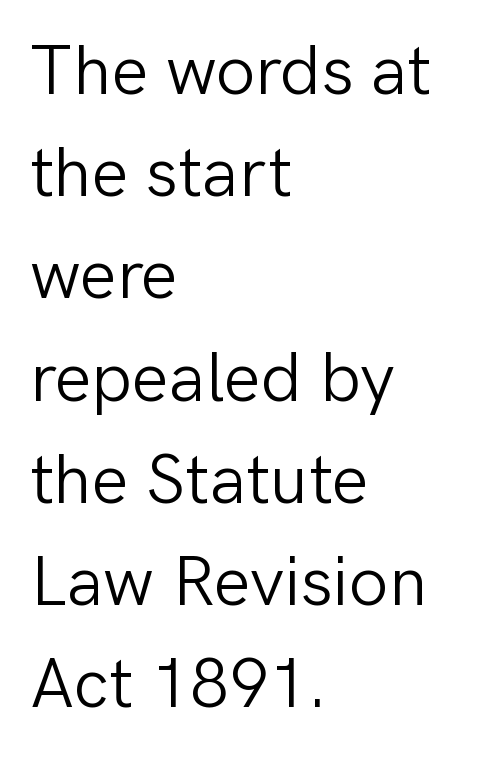
{"serif": "no", "italic": "no", "bold": "no", "weight": "light", "width": "normal", "stroke_contrast": "low", "x_height": "medium", "monospaced": "no", "underline": "no", "align": "left", "line_spacing": "normal", "line_spacing_ratio": 1.46, "letter_spacing": "normal", "letter_spacing_em": 0.0, "glyph_px": 70}
